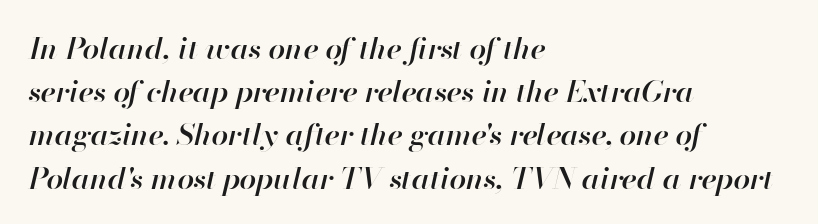
You could not count columns in this text — the font is proportionally spaced. The designer left line spacing at the default. The letters are slanted; this is an italic face. Letter spacing: default. Typeset ragged right — the left edge is the straight one. Compared with an ordinary text face, these strokes are moderately heavier — a semibold.
